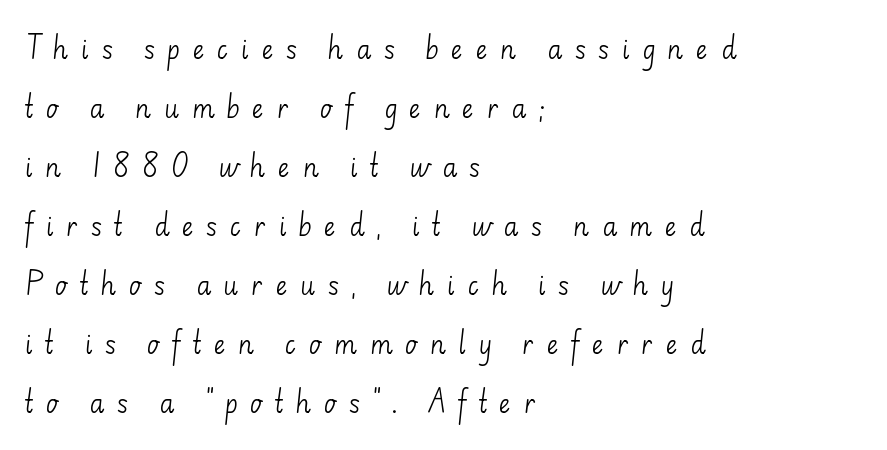
Q: Is the text bold? A: No.
Q: Is the text italic (slanted)? A: Yes.
Q: Is the text underlined? A: No.
Q: How is the paragraph aligned? A: Left-aligned.
Q: Is the spacing between letters normal or unusually wide? A: Unusually wide.
Q: Is the spacing between lines tight, normal or loose? A: Loose.
